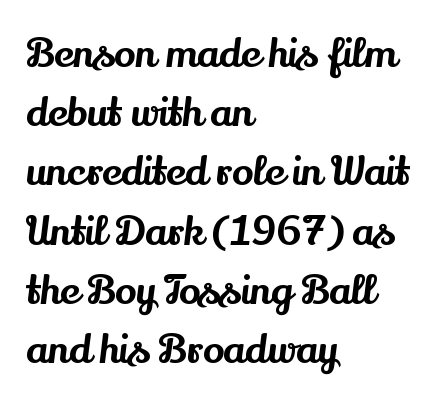
{"serif": "yes", "width": "normal", "stroke_contrast": "medium", "x_height": "small", "monospaced": "no", "underline": "no", "align": "left", "line_spacing": "normal", "line_spacing_ratio": 1.48, "letter_spacing": "normal", "letter_spacing_em": 0.0, "glyph_px": 40}
